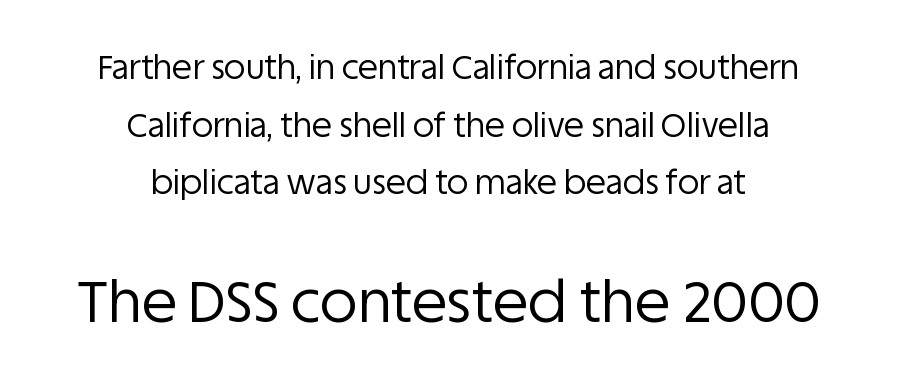
{"serif": "no", "italic": "no", "bold": "no", "weight": "regular", "width": "normal", "stroke_contrast": "low", "x_height": "large", "monospaced": "no", "underline": "no", "align": "center", "line_spacing_ratio": 1.75, "letter_spacing": "normal", "letter_spacing_em": 0.0, "larger_block": "second", "size_ratio": 1.76, "glyph_px": 58}
